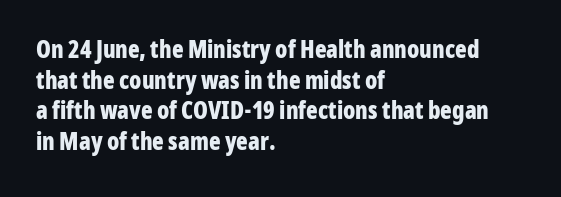
Q: Is the text bold? A: Yes.
Q: Is the text italic (slanted)? A: No, it is upright.
Q: Is the text underlined? A: No.
Q: How is the paragraph aligned? A: Left-aligned.
Q: Is the spacing between letters normal or unusually wide? A: Normal.
Q: Is the spacing between lines tight, normal or loose? A: Normal.
